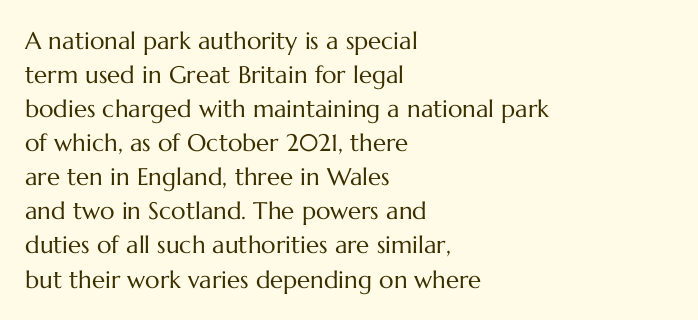
Just letters on the line, the space beneath them empty. The lines sit at an ordinary, default distance from one another. Reading down the block, your eye returns to a fixed left position each line. Think standard paragraph weight, or any step lighter than that.
